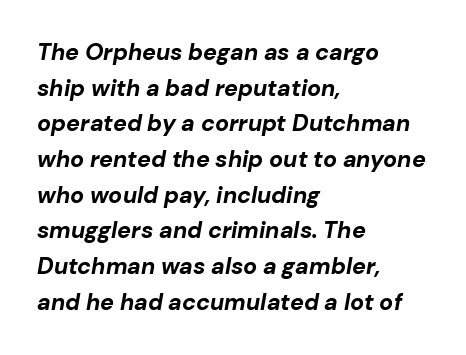
The image shows 23 px bold type, italic (leaning right); set left-aligned, normal line spacing (1.55x), normal letter spacing, not underlined.
